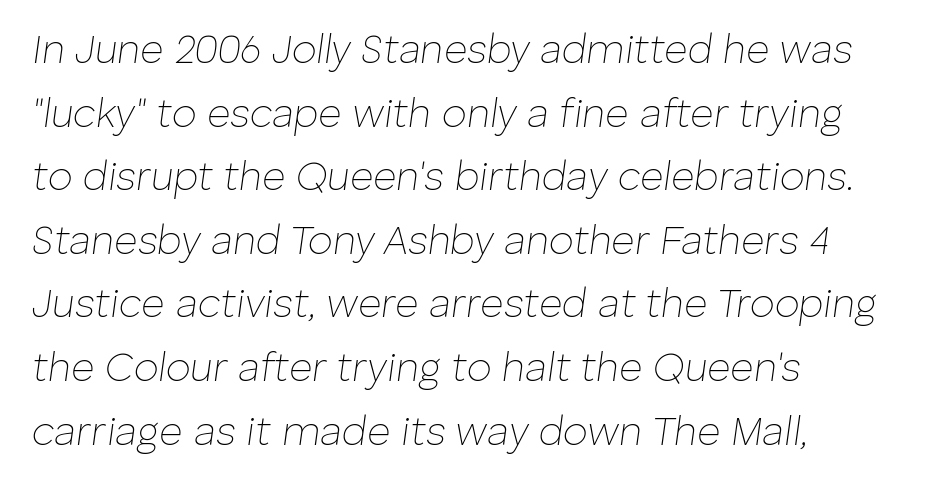
Q: Is the text bold? A: No.
Q: Is the text italic (slanted)? A: Yes, it leans right by about 8 degrees.
Q: Is the text underlined? A: No.
Q: How is the paragraph aligned? A: Left-aligned.
Q: Is the spacing between letters normal or unusually wide? A: Normal.
Q: Is the spacing between lines tight, normal or loose? A: Normal.
Q: Width (condensed, normal, or wide)? A: Normal.
Q: Stroke contrast? A: Low.
Q: x-height? A: Medium.
Q: Monospaced? A: No.
